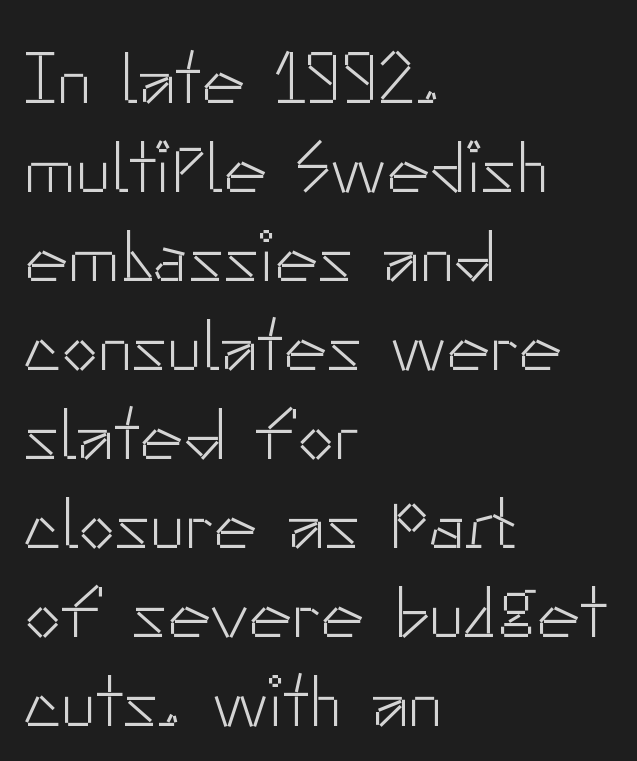
Q: Is the text bold? A: No.
Q: Is the text italic (slanted)? A: No, it is upright.
Q: Is the typeface a serif or a sans-serif typeface? A: Sans-serif.
Q: Is the text underlined? A: No.
Q: How is the paragraph aligned? A: Left-aligned.
Q: Is the spacing between letters normal or unusually wide? A: Normal.
Q: Width (condensed, normal, or wide)? A: Normal.
Q: Stroke contrast? A: Low.
Q: x-height? A: Small.
Q: Monospaced? A: No.
